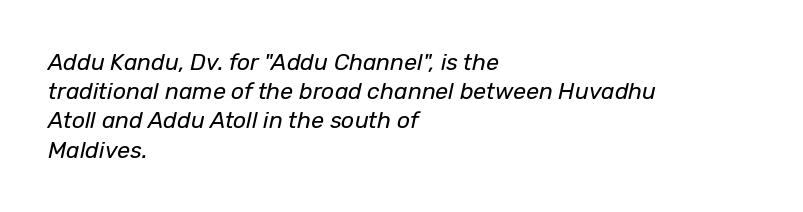
The image shows 23 px text type, italic (leaning right); set left-aligned, normal line spacing (1.27x), normal letter spacing, not underlined.
